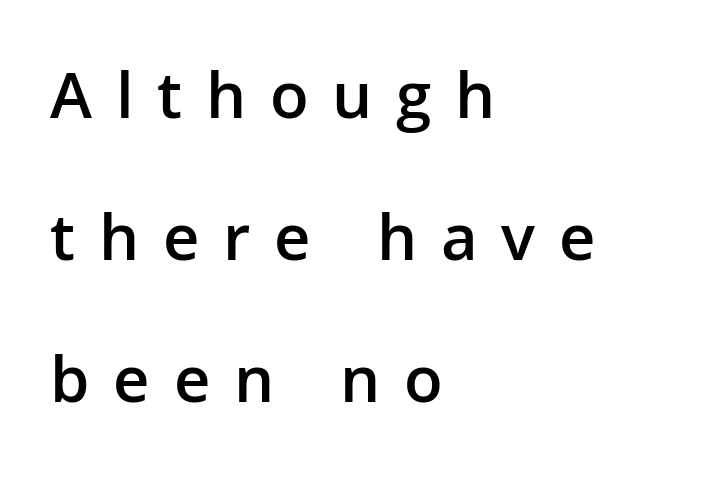
Underlining? Definitely not there. Is this a fixed-width face? No — the glyphs have proportional, varying widths. The rag falls on the right side of this text block. The tracking reads as deliberately expanded to a designer's eye.
